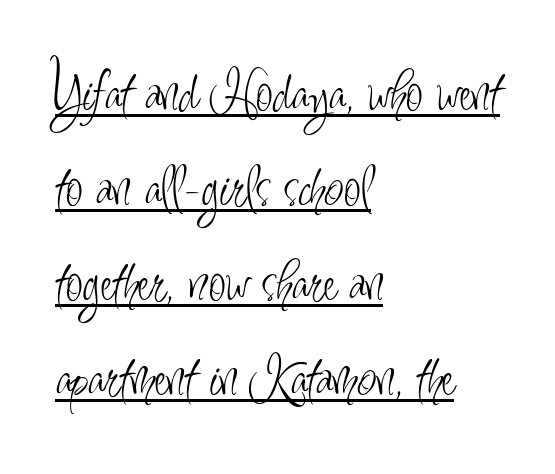
{"serif": "no", "bold": "no", "weight": "light", "width": "condensed", "stroke_contrast": "low", "x_height": "small", "monospaced": "no", "underline": "yes", "align": "left", "line_spacing": "normal", "line_spacing_ratio": 1.53, "letter_spacing": "normal", "letter_spacing_em": 0.0, "glyph_px": 62}
